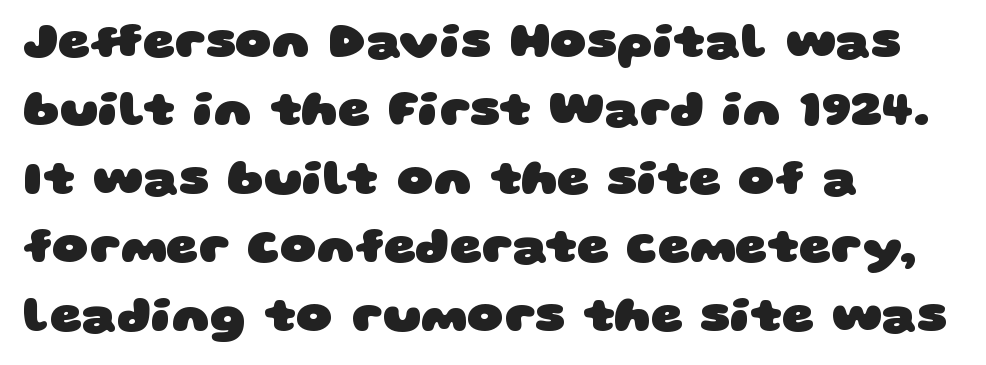
{"serif": "no", "bold": "yes", "weight": "heavy", "width": "wide", "stroke_contrast": "low", "x_height": "large", "monospaced": "no", "underline": "no", "align": "left", "line_spacing": "normal", "line_spacing_ratio": 1.37, "letter_spacing": "normal", "letter_spacing_em": 0.0, "glyph_px": 50}
